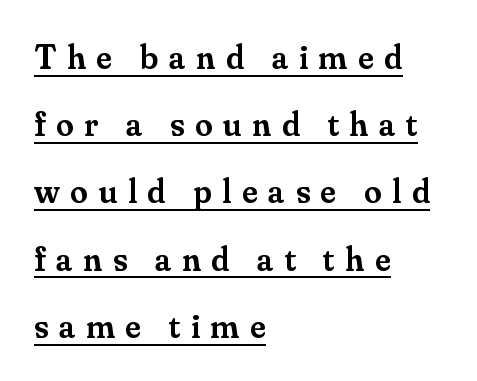
Q: Is the text bold? A: Semi-bold.
Q: Is the text italic (slanted)? A: No, it is upright.
Q: Is the typeface a serif or a sans-serif typeface? A: Serif.
Q: Is the text underlined? A: Yes.
Q: How is the paragraph aligned? A: Left-aligned.
Q: Is the spacing between letters normal or unusually wide? A: Unusually wide.
Q: Is the spacing between lines tight, normal or loose? A: Loose.
Q: Width (condensed, normal, or wide)? A: Normal.
Q: Stroke contrast? A: Medium.
Q: x-height? A: Small.
Q: Monospaced? A: No.
